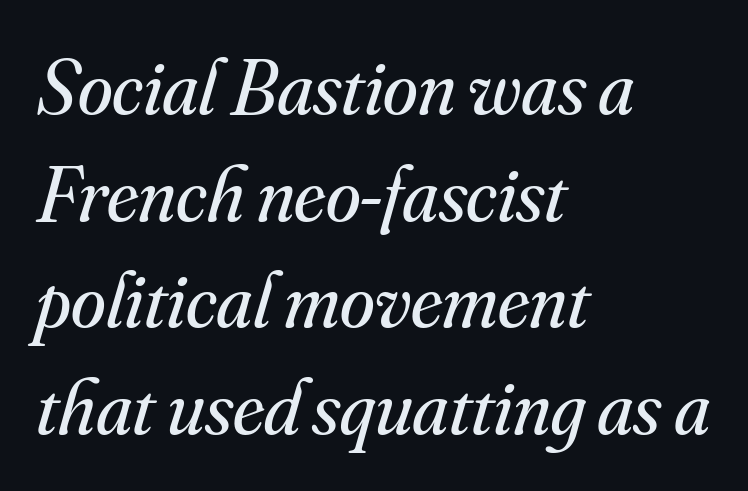
Q: Is the text bold? A: No.
Q: Is the text italic (slanted)? A: Yes, it leans right by about 16 degrees.
Q: Is the typeface a serif or a sans-serif typeface? A: Serif.
Q: Is the text underlined? A: No.
Q: How is the paragraph aligned? A: Left-aligned.
Q: Is the spacing between letters normal or unusually wide? A: Normal.
Q: Is the spacing between lines tight, normal or loose? A: Normal.
Q: Width (condensed, normal, or wide)? A: Normal.
Q: Stroke contrast? A: Medium.
Q: x-height? A: Small.
Q: Monospaced? A: No.
